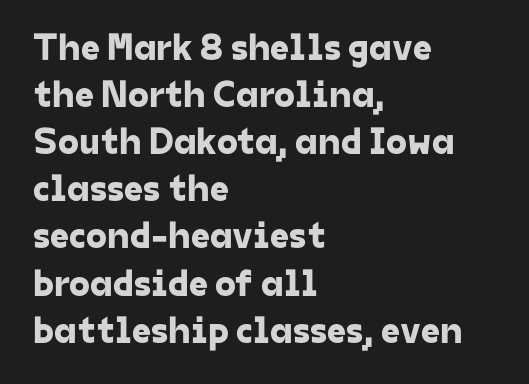
Q: Is the typeface a serif or a sans-serif typeface? A: Sans-serif.
Q: Is the text underlined? A: No.
Q: How is the paragraph aligned? A: Left-aligned.
Q: Is the spacing between letters normal or unusually wide? A: Normal.
Q: Width (condensed, normal, or wide)? A: Normal.
Q: Stroke contrast? A: Low.
Q: x-height? A: Medium.
Q: Monospaced? A: No.
